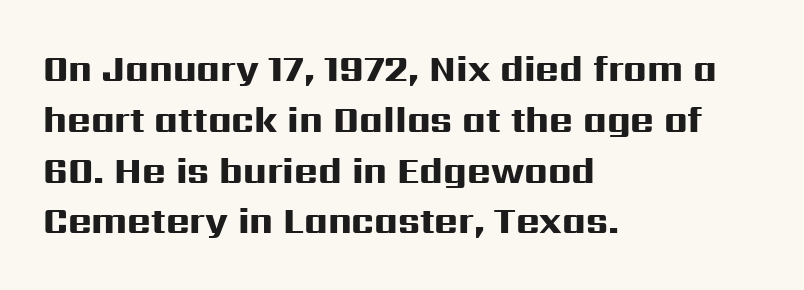
{"serif": "no", "italic": "no", "bold": "yes", "weight": "heavy", "width": "wide", "stroke_contrast": "high", "x_height": "medium", "monospaced": "no", "underline": "no", "align": "left", "line_spacing": "normal", "line_spacing_ratio": 1.41, "letter_spacing": "normal", "letter_spacing_em": 0.0, "glyph_px": 36}
